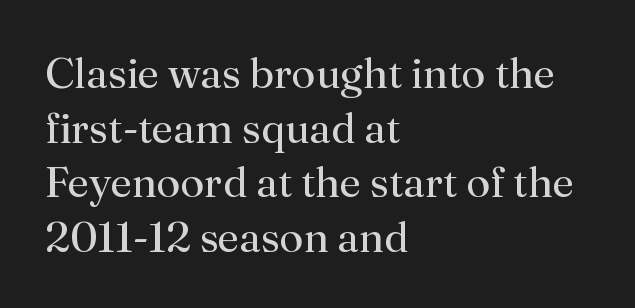
The image shows 43 px regular-weight serif type, upright; set left-aligned, normal line spacing (1.27x), normal letter spacing, not underlined; medium stroke contrast and a small x-height.
